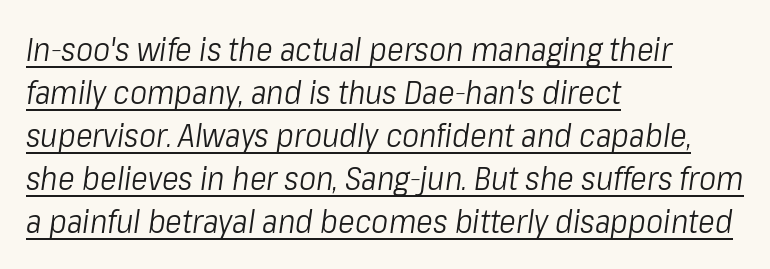
The image shows 32 px light, condensed type, italic (leaning right); set left-aligned, normal line spacing (1.34x), normal letter spacing, underlined; low stroke contrast and a medium x-height.
